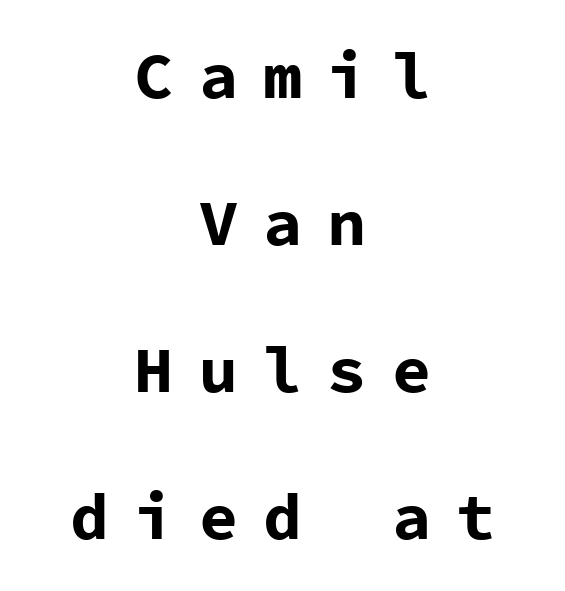
{"serif": "no", "italic": "no", "bold": "yes", "weight": "bold", "width": "normal", "stroke_contrast": "low", "x_height": "medium", "monospaced": "yes", "underline": "no", "align": "center", "line_spacing": "loose", "line_spacing_ratio": 2.26, "letter_spacing": "wide", "letter_spacing_em": 0.39, "glyph_px": 65}
